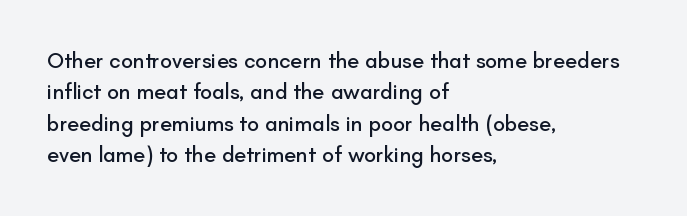
The image shows 22 px text type, upright; set left-aligned, normal line spacing (1.43x), normal letter spacing, not underlined.
